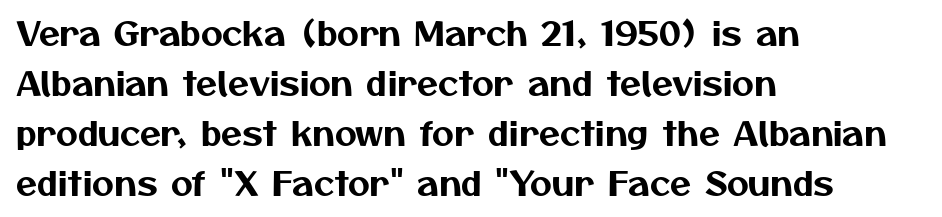
{"serif": "no", "width": "normal", "stroke_contrast": "medium", "x_height": "medium", "monospaced": "no", "underline": "no", "align": "left", "line_spacing": "normal", "line_spacing_ratio": 1.47, "letter_spacing": "normal", "letter_spacing_em": 0.0, "glyph_px": 34}
